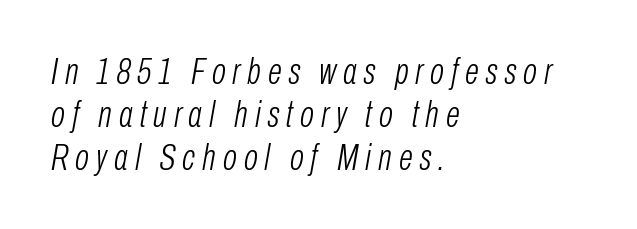
Q: Is the text bold? A: No.
Q: Is the text italic (slanted)? A: Yes, it leans right by about 10 degrees.
Q: Is the text underlined? A: No.
Q: How is the paragraph aligned? A: Left-aligned.
Q: Width (condensed, normal, or wide)? A: Condensed.
Q: Stroke contrast? A: Low.
Q: x-height? A: Medium.
Q: Monospaced? A: No.
